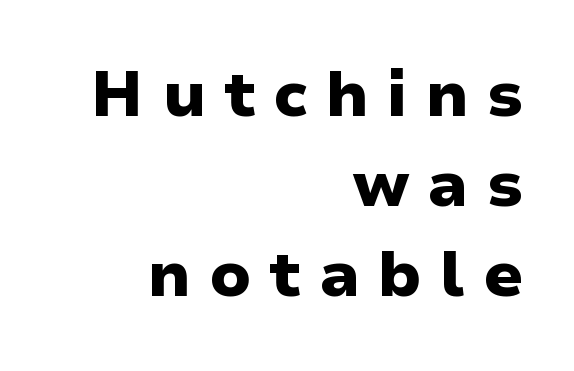
Regular leading. Observe the absence of serifs on each vertical stroke in this sample. A clean baseline with only descenders dipping below it. Letter spacing: wide.
